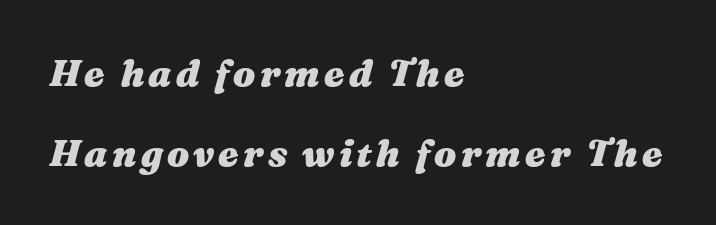
{"italic": "yes", "lean": "right", "slant_degrees": 16, "bold": "yes", "weight": "heavy", "width": "wide", "stroke_contrast": "medium", "x_height": "medium", "monospaced": "no", "underline": "no", "align": "left", "line_spacing": "loose", "line_spacing_ratio": 2.16, "glyph_px": 37}
